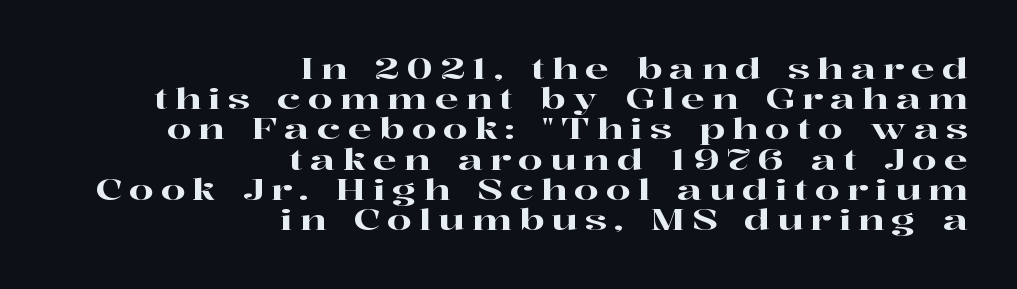
The image shows 28 px wide serif type, upright; set right-aligned, tight line spacing (1.08x), unusually wide letter spacing (+0.26 em), not underlined; high stroke contrast and a medium x-height.
